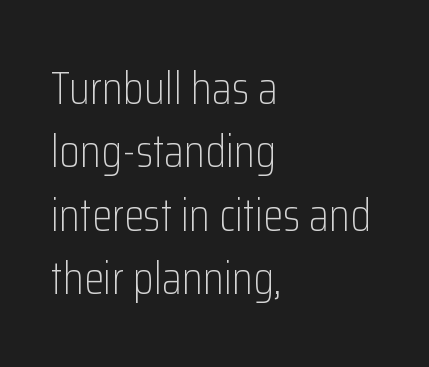
{"serif": "no", "italic": "no", "bold": "no", "weight": "light", "width": "condensed", "stroke_contrast": "low", "x_height": "medium", "monospaced": "no", "underline": "no", "align": "left", "line_spacing": "normal", "line_spacing_ratio": 1.38, "letter_spacing": "normal", "letter_spacing_em": 0.0, "glyph_px": 46}
